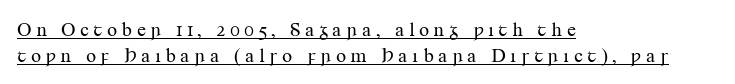
Q: Is the text bold? A: No.
Q: Is the text italic (slanted)? A: No, it is upright.
Q: Is the text underlined? A: Yes.
Q: How is the paragraph aligned? A: Left-aligned.
Q: Is the spacing between letters normal or unusually wide? A: Unusually wide.
Q: Is the spacing between lines tight, normal or loose? A: Normal.
